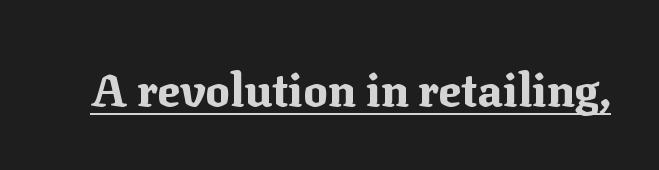
The image shows 46 px bold serif type, upright; set normal letter spacing, underlined; medium stroke contrast and a medium x-height.
